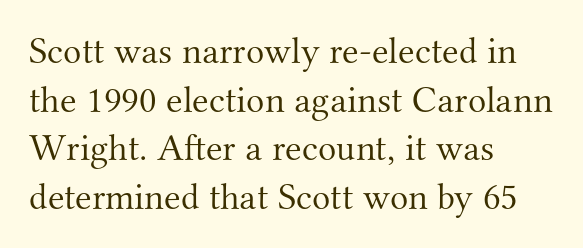
{"serif": "yes", "italic": "no", "bold": "no", "weight": "light", "width": "normal", "stroke_contrast": "medium", "x_height": "small", "monospaced": "no", "underline": "no", "align": "left", "line_spacing": "normal", "line_spacing_ratio": 1.28, "letter_spacing": "normal", "letter_spacing_em": 0.0, "glyph_px": 38}
